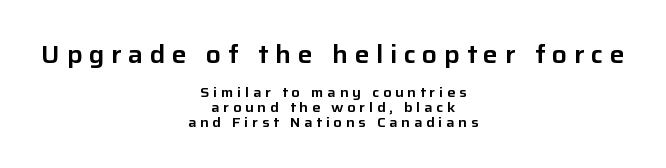
Q: Is the text italic (slanted)? A: No, it is upright.
Q: Is the text underlined? A: No.
Q: How is the paragraph aligned? A: Centered.
Q: Is the spacing between letters normal or unusually wide? A: Unusually wide.
Q: Is the spacing between lines tight, normal or loose? A: Tight.
Q: Which block of text is set in a larger size, the first (top) or the second (bottom)? A: The first (top) one.
